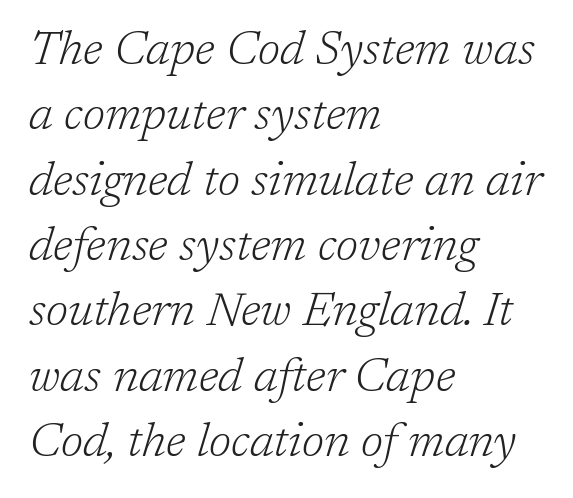
{"serif": "yes", "italic": "yes", "lean": "right", "slant_degrees": 17, "bold": "no", "weight": "light", "width": "normal", "stroke_contrast": "low", "x_height": "medium", "monospaced": "no", "underline": "no", "align": "left", "line_spacing": "normal", "line_spacing_ratio": 1.39, "letter_spacing": "normal", "letter_spacing_em": 0.0, "glyph_px": 47}
